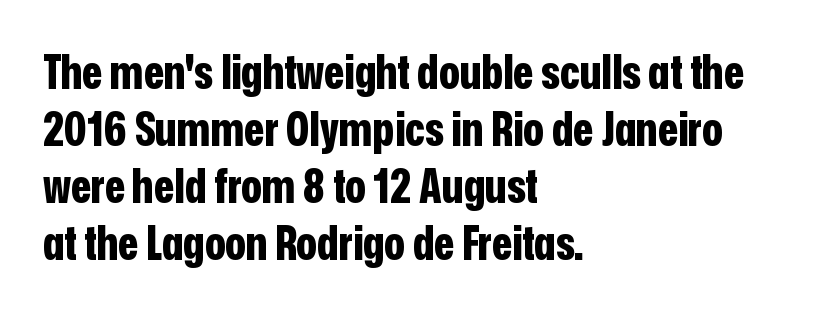
Q: Is the text bold? A: Yes.
Q: Is the text italic (slanted)? A: No, it is upright.
Q: Is the typeface a serif or a sans-serif typeface? A: Sans-serif.
Q: Is the text underlined? A: No.
Q: How is the paragraph aligned? A: Left-aligned.
Q: Is the spacing between letters normal or unusually wide? A: Normal.
Q: Width (condensed, normal, or wide)? A: Condensed.
Q: Stroke contrast? A: Low.
Q: x-height? A: Medium.
Q: Monospaced? A: No.
